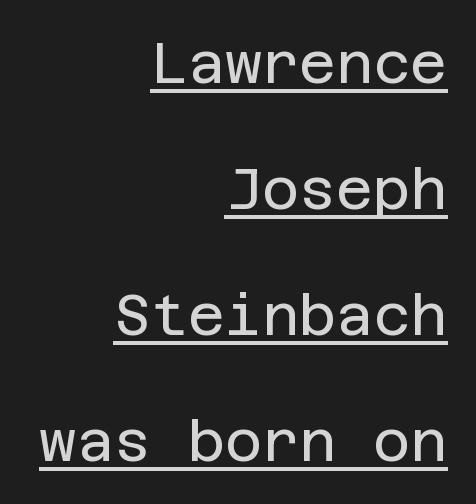
A typesetter would call this leading open, well beyond the default. Vertical strokes here are truly vertical. The passage shown is typeset with a sans-serif family. Weight: regular or lighter. The glyphs are accompanied by a horizontal stroke just below them. Words appear dense and cohesive because spacing is normal.
